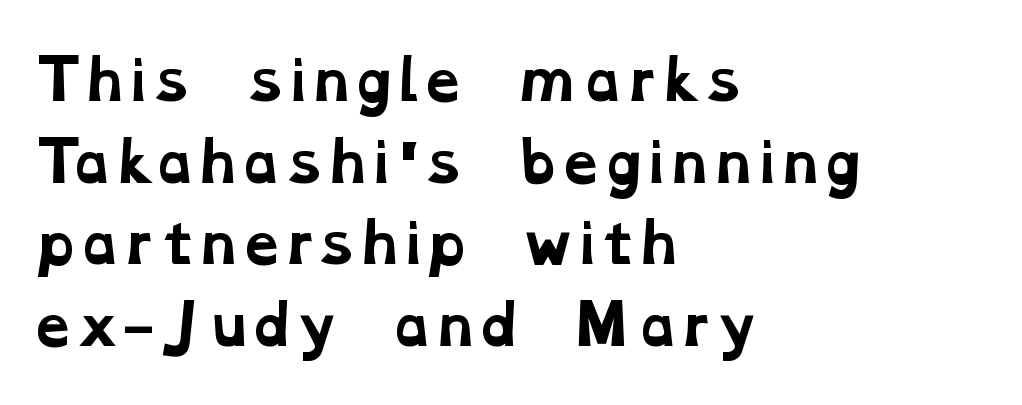
Short note: letters normally spaced. Line starts are locked; line ends wander. Letters rest on an invisible, unmarked baseline. Serifs: yes, visible at the terminals of the letterforms.
